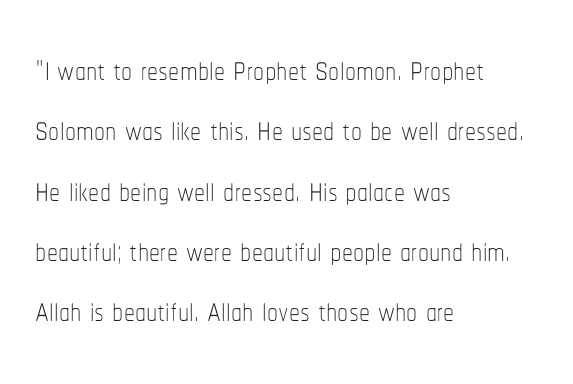
{"italic": "no", "bold": "no", "weight": "thin", "width": "condensed", "stroke_contrast": "low", "x_height": "medium", "monospaced": "no", "underline": "no", "align": "left", "line_spacing": "normal", "line_spacing_ratio": 1.37, "letter_spacing": "normal", "letter_spacing_em": 0.0, "glyph_px": 44}
